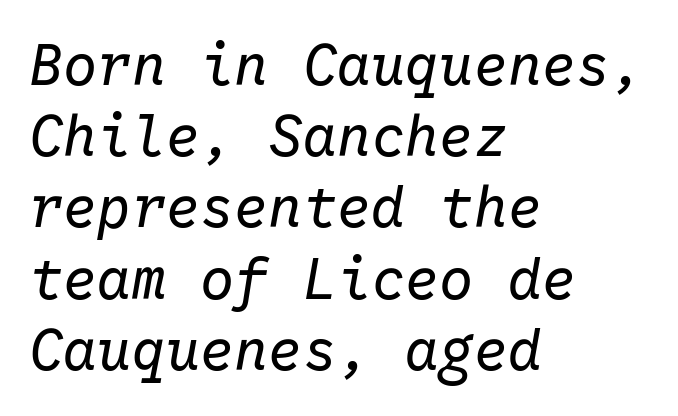
{"italic": "yes", "lean": "right", "slant_degrees": 10, "bold": "no", "weight": "regular", "width": "normal", "stroke_contrast": "low", "x_height": "medium", "monospaced": "yes", "underline": "no", "align": "left", "line_spacing": "normal", "line_spacing_ratio": 1.25, "letter_spacing": "normal", "letter_spacing_em": 0.0, "glyph_px": 57}
